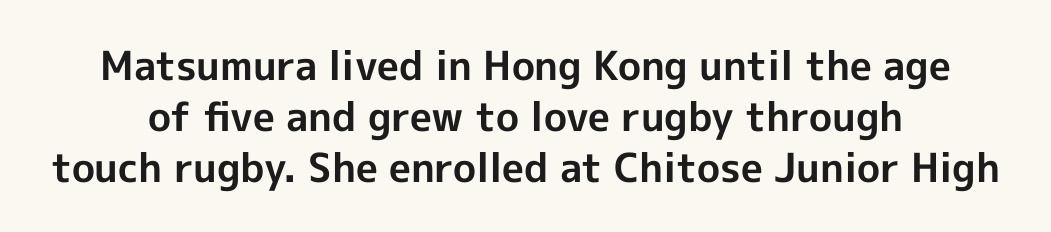
{"serif": "no", "italic": "no", "bold": "yes", "weight": "bold", "width": "normal", "x_height": "medium", "monospaced": "no", "underline": "no", "align": "center", "line_spacing": "normal", "line_spacing_ratio": 1.28, "letter_spacing": "normal", "letter_spacing_em": 0.0, "glyph_px": 40}
